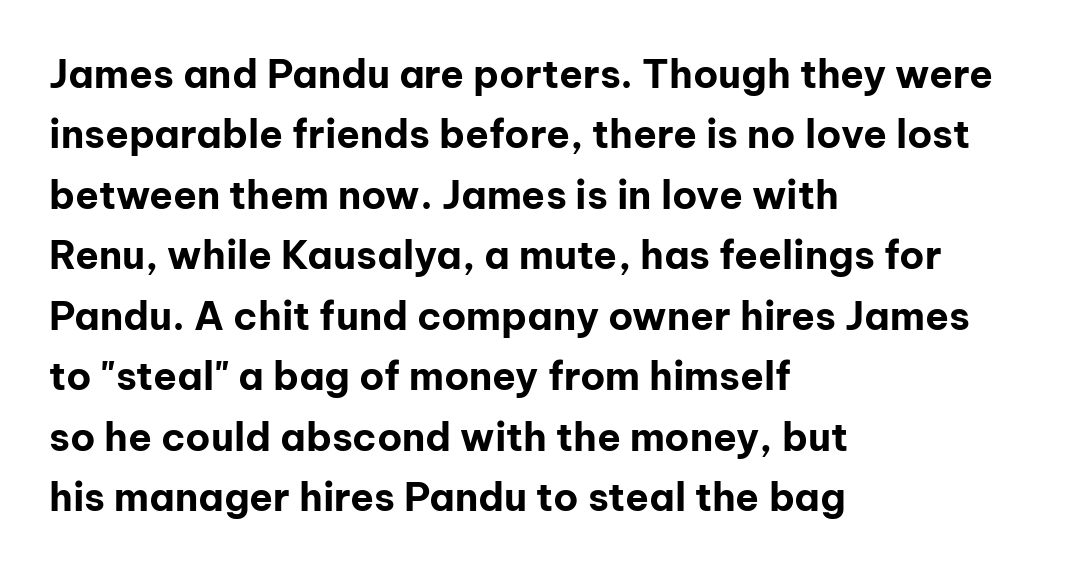
{"serif": "no", "italic": "no", "bold": "yes", "weight": "bold", "width": "normal", "stroke_contrast": "low", "x_height": "medium", "monospaced": "no", "underline": "no", "align": "left", "line_spacing": "normal", "line_spacing_ratio": 1.55, "letter_spacing": "normal", "letter_spacing_em": 0.0, "glyph_px": 39}
